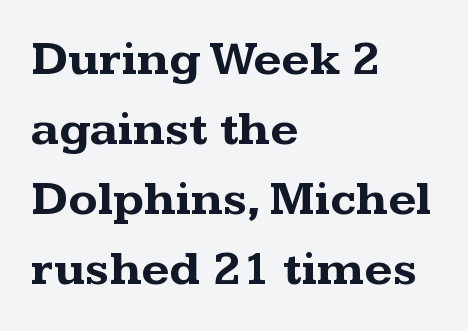
Examine the stroke ends and you'll spot serifs. These lines are rendered in a variable-pitch font. Underlining? Definitely not there. The rendering uses a moderate line-height, typical for paragraphs. Nothing unusual about the tracking: characters are spaced as the font intends. Does the lettering tilt? It doesn't — this is upright.
